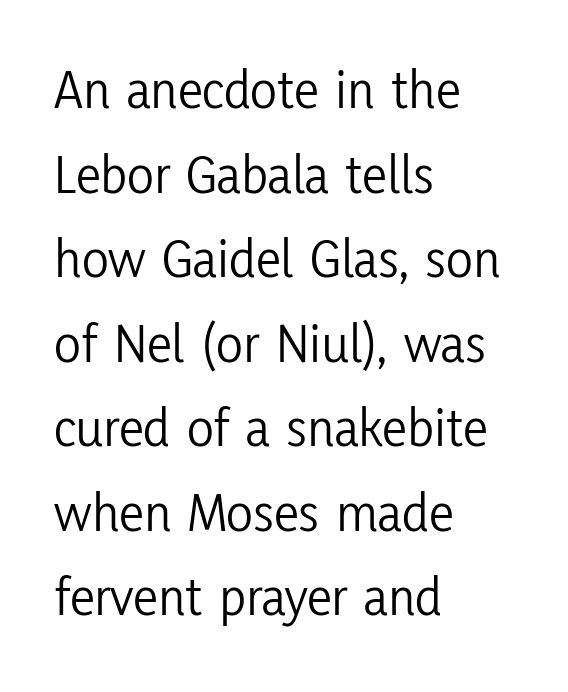
Q: Is the text bold? A: No.
Q: Is the text italic (slanted)? A: No, it is upright.
Q: Is the typeface a serif or a sans-serif typeface? A: Sans-serif.
Q: Is the text underlined? A: No.
Q: How is the paragraph aligned? A: Left-aligned.
Q: Is the spacing between letters normal or unusually wide? A: Normal.
Q: Is the spacing between lines tight, normal or loose? A: Normal.
Q: Width (condensed, normal, or wide)? A: Condensed.
Q: Stroke contrast? A: Low.
Q: x-height? A: Medium.
Q: Monospaced? A: No.
